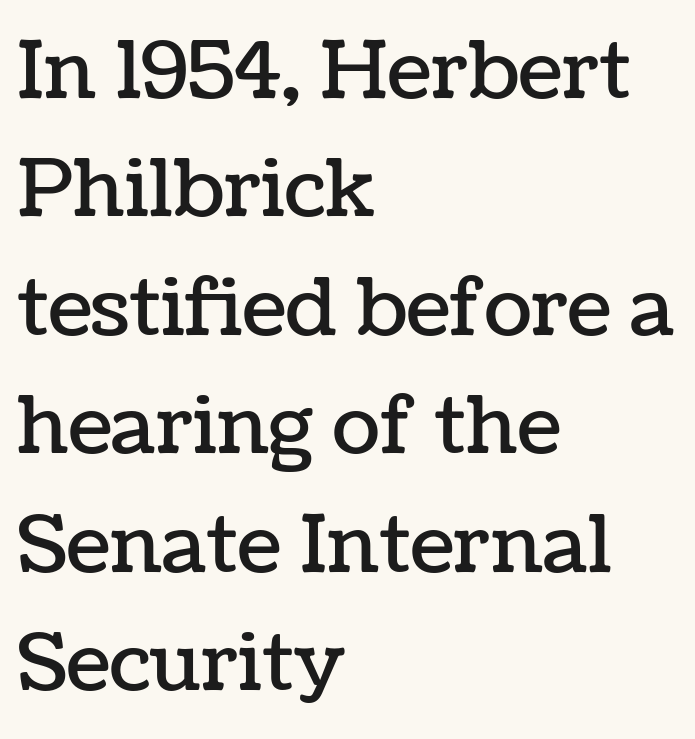
The image shows 79 px text type, upright; set left-aligned, normal line spacing (1.5x), normal letter spacing, not underlined; low stroke contrast and a medium x-height.
